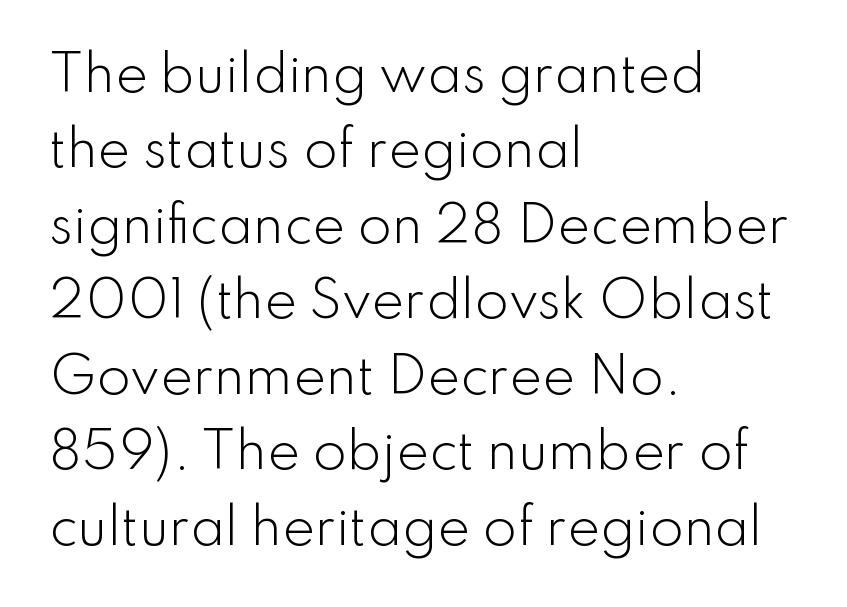
This sample is left-justified, so line endings fall wherever the words run out. The lettering holds an erect, upright posture throughout. These lines sit exactly where default settings would place them. You can tell from the bare stems that sans-serif type was used. The letterforms sit at book weight or below.
